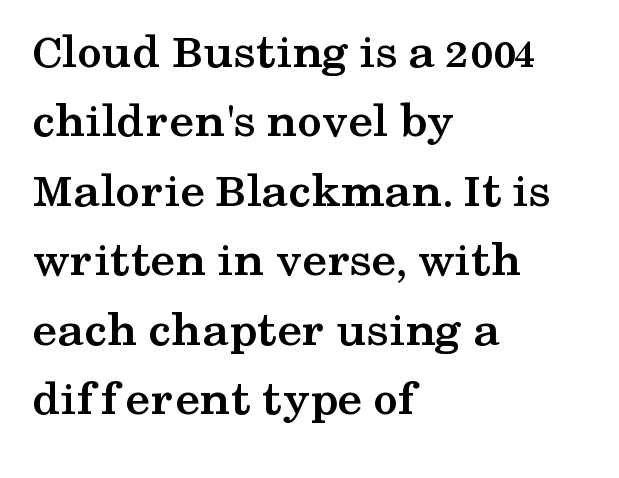
Thick stems and heavy bowls — unmistakably bold. Rendered with straight, roman letterforms. Horizontal alignment here is leftward, the default for most running prose. The string is rendered with underlining switched off. Evenly set lines give the paragraph a standard silhouette. Honestly, the letter spacing is just normal — you wouldn't notice it.
